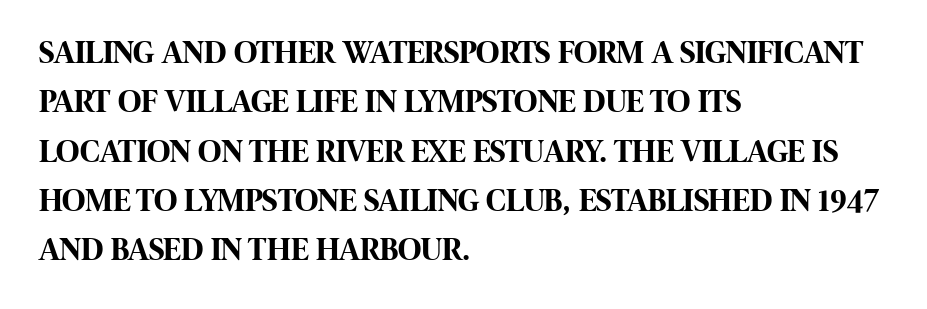
Q: Is the text bold? A: Yes.
Q: Is the text italic (slanted)? A: No, it is upright.
Q: Is the typeface a serif or a sans-serif typeface? A: Sans-serif.
Q: Is the text underlined? A: No.
Q: How is the paragraph aligned? A: Left-aligned.
Q: Is the spacing between letters normal or unusually wide? A: Normal.
Q: Is the spacing between lines tight, normal or loose? A: Normal.
Q: Width (condensed, normal, or wide)? A: Condensed.
Q: Stroke contrast? A: High.
Q: x-height? A: Large.
Q: Monospaced? A: No.
